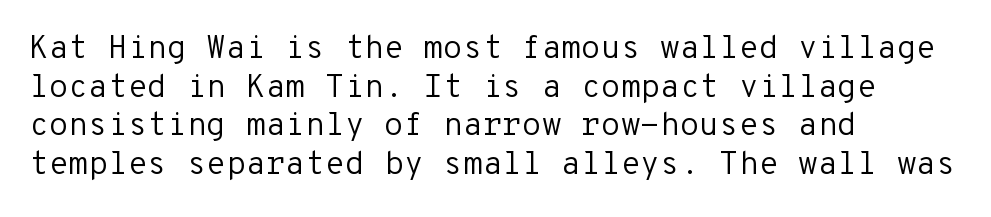
Clear beneath every line of the passage. Caption: standard tracking, unaltered. Caption: face not bold, strokes unweighted. Each letter, wide or thin by design, is forced into the same width here. The rag falls on the right side of this text block.
